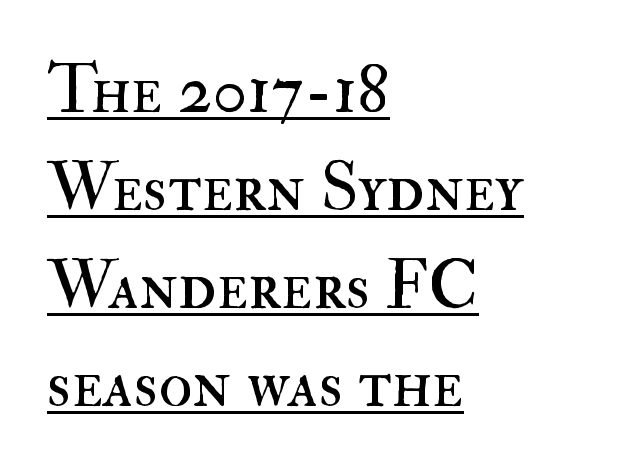
Q: Is the text bold? A: No.
Q: Is the text italic (slanted)? A: No, it is upright.
Q: Is the text underlined? A: Yes.
Q: How is the paragraph aligned? A: Left-aligned.
Q: Is the spacing between letters normal or unusually wide? A: Normal.
Q: Is the spacing between lines tight, normal or loose? A: Normal.
Q: Width (condensed, normal, or wide)? A: Normal.
Q: Stroke contrast? A: High.
Q: x-height? A: Small.
Q: Monospaced? A: No.
